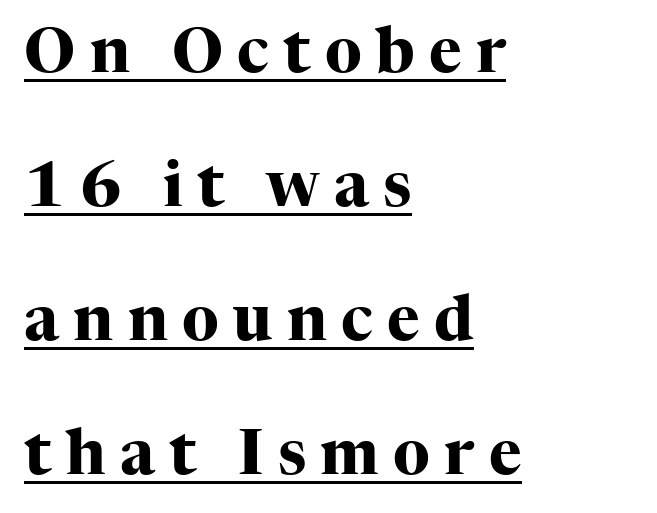
The image shows 62 px heavy serif type, upright; set left-aligned, loose line spacing (2.16x), unusually wide letter spacing (+0.23 em), underlined; high stroke contrast and a medium x-height.
